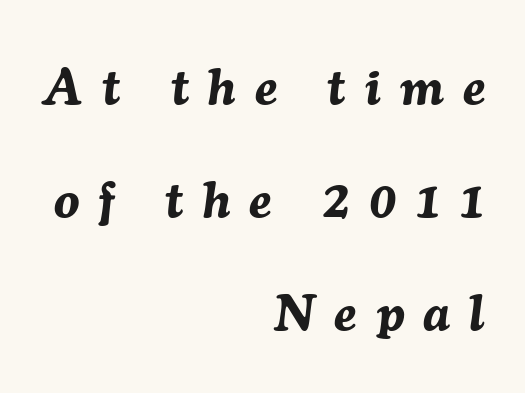
{"italic": "yes", "lean": "right", "slant_degrees": 7, "bold": "yes", "weight": "bold", "width": "normal", "stroke_contrast": "medium", "x_height": "medium", "monospaced": "no", "underline": "no", "align": "right", "line_spacing": "loose", "line_spacing_ratio": 2.22, "letter_spacing": "wide", "letter_spacing_em": 0.38, "glyph_px": 51}
